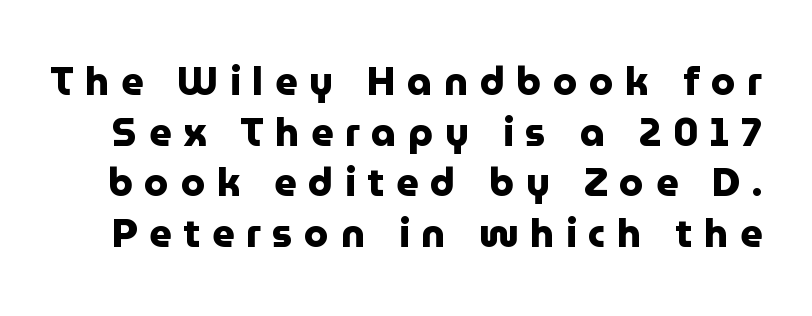
Q: Is the text bold? A: Yes.
Q: Is the text italic (slanted)? A: No, it is upright.
Q: Is the typeface a serif or a sans-serif typeface? A: Sans-serif.
Q: Is the text underlined? A: No.
Q: Is the spacing between letters normal or unusually wide? A: Unusually wide.
Q: Is the spacing between lines tight, normal or loose? A: Normal.
Q: Width (condensed, normal, or wide)? A: Normal.
Q: Stroke contrast? A: Low.
Q: x-height? A: Medium.
Q: Monospaced? A: No.
